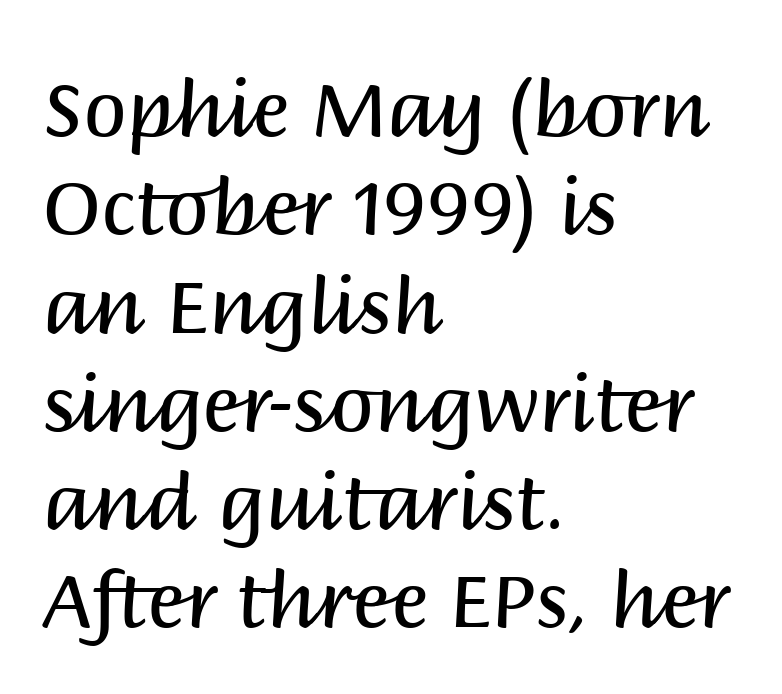
{"serif": "no", "bold": "no", "weight": "regular", "width": "normal", "stroke_contrast": "medium", "x_height": "large", "monospaced": "no", "underline": "no", "align": "left", "line_spacing": "normal", "line_spacing_ratio": 1.26, "letter_spacing": "normal", "letter_spacing_em": 0.0, "glyph_px": 78}
